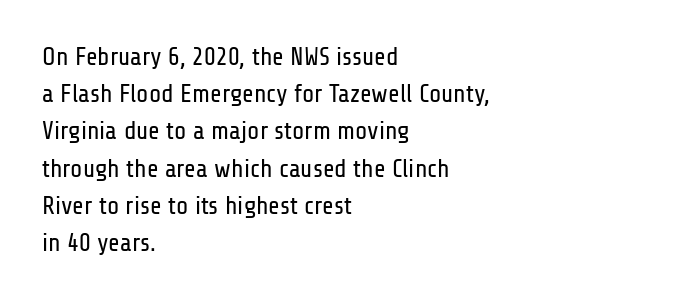
Q: Is the text bold? A: No.
Q: Is the text italic (slanted)? A: No, it is upright.
Q: Is the text underlined? A: No.
Q: How is the paragraph aligned? A: Left-aligned.
Q: Is the spacing between letters normal or unusually wide? A: Normal.
Q: Is the spacing between lines tight, normal or loose? A: Normal.
